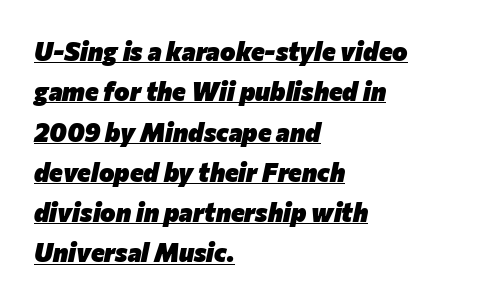
Line starts are locked; line ends wander. The passage shown is underscored from start to finish. Does the leading feel generous? No, just average. Quick note: italic. Strong, thick strokes mark this as bold type. Compared with typical body copy, the letter spacing here is the same.
